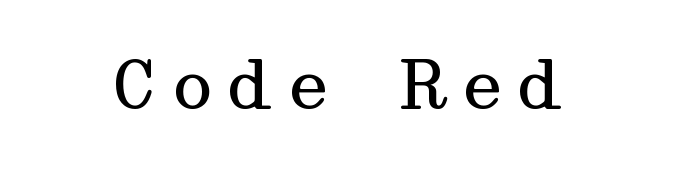
{"serif": "yes", "italic": "no", "bold": "no", "weight": "regular", "width": "wide", "stroke_contrast": "medium", "x_height": "medium", "underline": "no", "glyph_px": 69}
